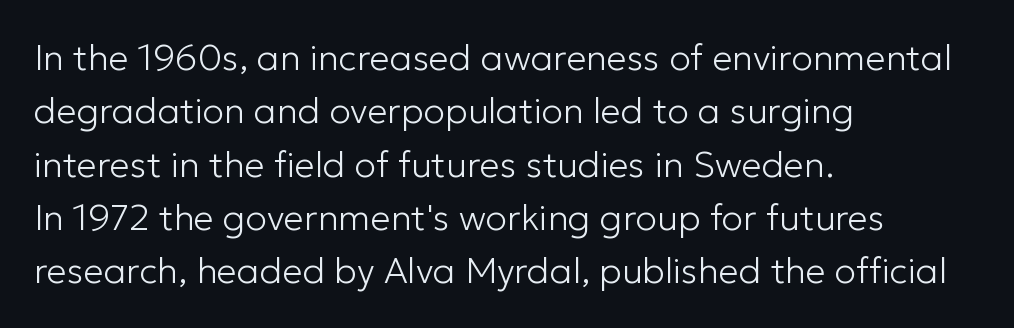
Q: Is the text bold? A: No.
Q: Is the text italic (slanted)? A: No, it is upright.
Q: Is the typeface a serif or a sans-serif typeface? A: Sans-serif.
Q: Is the text underlined? A: No.
Q: How is the paragraph aligned? A: Left-aligned.
Q: Is the spacing between letters normal or unusually wide? A: Normal.
Q: Is the spacing between lines tight, normal or loose? A: Normal.
Q: Width (condensed, normal, or wide)? A: Normal.
Q: Stroke contrast? A: Low.
Q: x-height? A: Medium.
Q: Monospaced? A: No.
